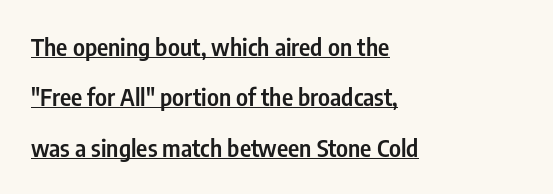
Q: Is the text bold? A: Semi-bold.
Q: Is the text italic (slanted)? A: No, it is upright.
Q: Is the text underlined? A: Yes.
Q: How is the paragraph aligned? A: Left-aligned.
Q: Is the spacing between letters normal or unusually wide? A: Normal.
Q: Is the spacing between lines tight, normal or loose? A: Loose.
